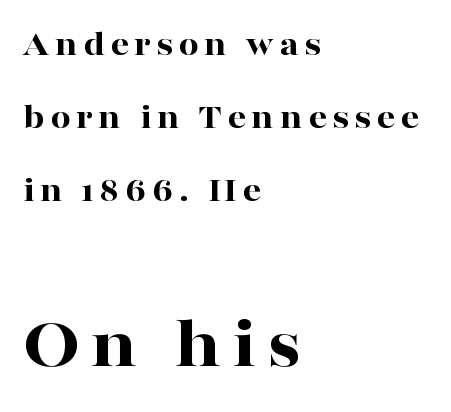
Q: Is the text bold? A: Yes.
Q: Is the text italic (slanted)? A: No, it is upright.
Q: Is the typeface a serif or a sans-serif typeface? A: Serif.
Q: Is the text underlined? A: No.
Q: How is the paragraph aligned? A: Left-aligned.
Q: Is the spacing between lines tight, normal or loose? A: Loose.
Q: Which block of text is set in a larger size, the first (top) or the second (bottom)? A: The second (bottom) one.
Q: Width (condensed, normal, or wide)? A: Wide.
Q: Stroke contrast? A: High.
Q: x-height? A: Medium.
Q: Monospaced? A: No.
